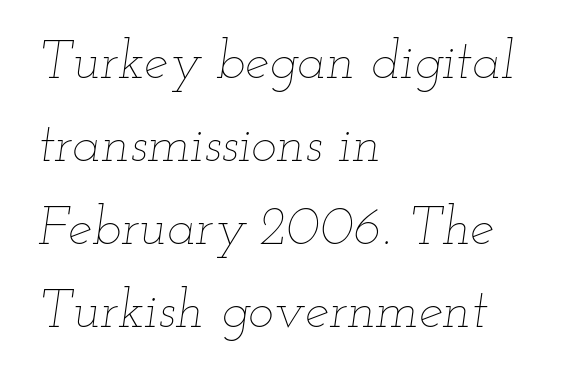
The image shows 54 px thin, wide type, italic (leaning right); set left-aligned, normal line spacing (1.54x), normal letter spacing, not underlined; low stroke contrast and a small x-height.
